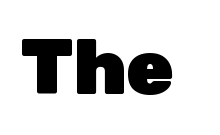
{"serif": "no", "italic": "no", "bold": "yes", "weight": "heavy", "width": "normal", "stroke_contrast": "low", "x_height": "medium", "monospaced": "no", "underline": "no", "letter_spacing": "normal", "letter_spacing_em": 0.0, "glyph_px": 78}
